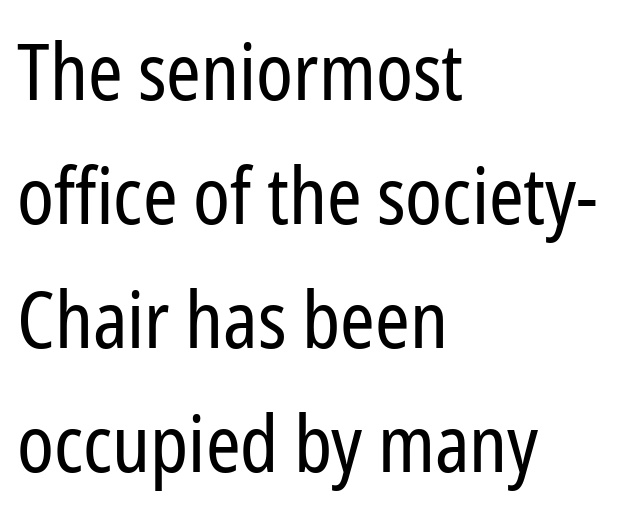
Q: Is the text bold? A: No.
Q: Is the text italic (slanted)? A: No, it is upright.
Q: Is the typeface a serif or a sans-serif typeface? A: Sans-serif.
Q: Is the text underlined? A: No.
Q: How is the paragraph aligned? A: Left-aligned.
Q: Is the spacing between letters normal or unusually wide? A: Normal.
Q: Is the spacing between lines tight, normal or loose? A: Normal.
Q: Width (condensed, normal, or wide)? A: Condensed.
Q: Stroke contrast? A: Low.
Q: x-height? A: Medium.
Q: Monospaced? A: No.
